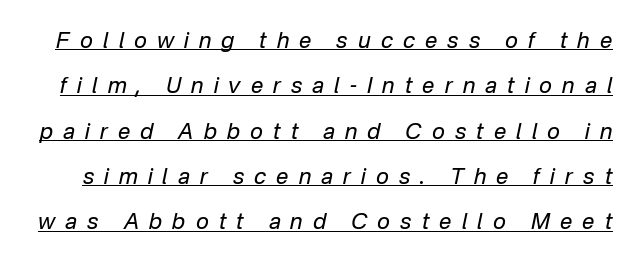
Tracking here is generous; glyphs stand well apart from one another. Line spacing here is loose. The typography opts for an oblique posture over an upright one. Nothing heavy about these letters — not bold at all. Glance below the letters and you will spot a drawn line.
